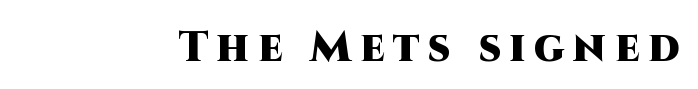
Q: Is the text bold? A: Yes.
Q: Is the text italic (slanted)? A: No, it is upright.
Q: Is the typeface a serif or a sans-serif typeface? A: Sans-serif.
Q: Is the text underlined? A: No.
Q: Is the spacing between letters normal or unusually wide? A: Unusually wide.
Q: Width (condensed, normal, or wide)? A: Normal.
Q: Stroke contrast? A: High.
Q: x-height? A: Large.
Q: Monospaced? A: No.
